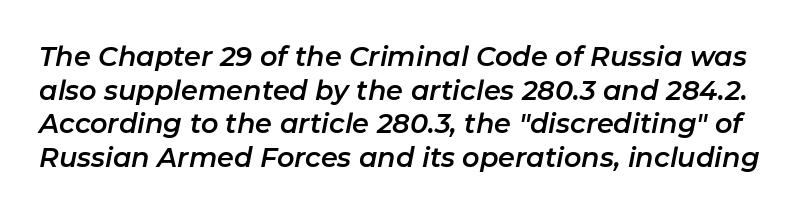
Q: Is the text italic (slanted)? A: Yes, it leans right by about 11 degrees.
Q: Is the text underlined? A: No.
Q: Is the spacing between letters normal or unusually wide? A: Normal.
Q: Is the spacing between lines tight, normal or loose? A: Normal.
